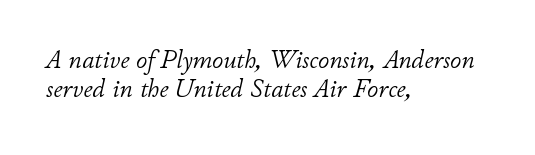
The image shows 25 px text type, italic (leaning right); set left-aligned, line spacing 1.18x, normal letter spacing, not underlined.
